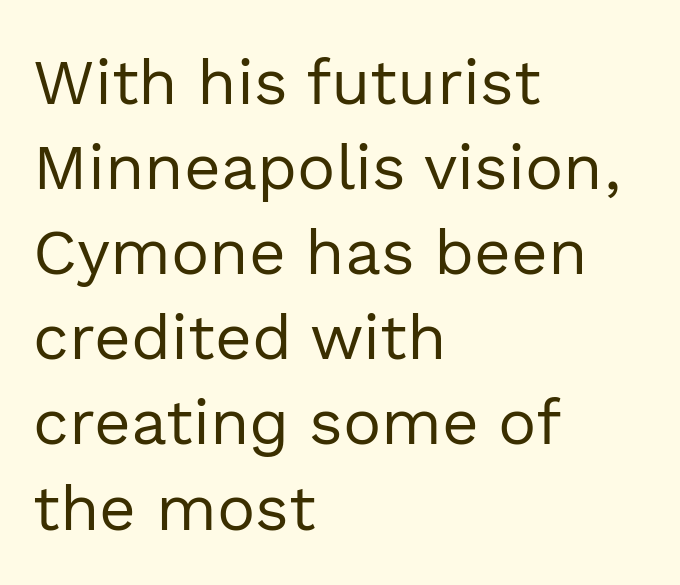
Q: Is the text bold? A: No.
Q: Is the text italic (slanted)? A: No, it is upright.
Q: Is the typeface a serif or a sans-serif typeface? A: Sans-serif.
Q: Is the text underlined? A: No.
Q: How is the paragraph aligned? A: Left-aligned.
Q: Is the spacing between letters normal or unusually wide? A: Normal.
Q: Is the spacing between lines tight, normal or loose? A: Normal.
Q: Width (condensed, normal, or wide)? A: Normal.
Q: x-height? A: Medium.
Q: Monospaced? A: No.
